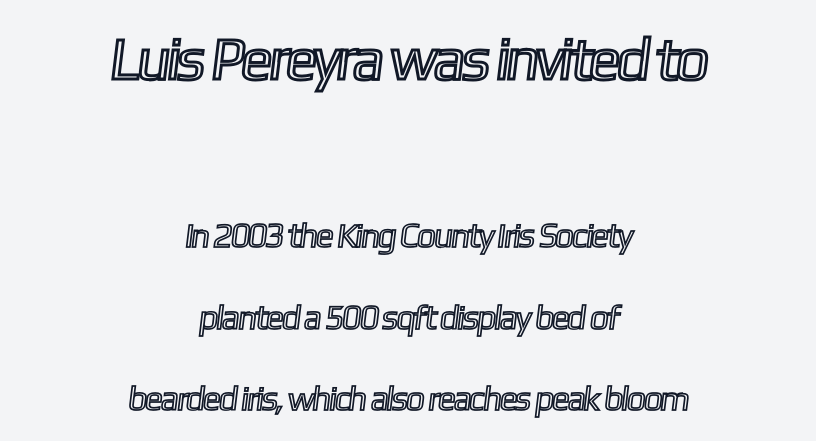
Is this a fixed-width face? No — the glyphs have proportional, varying widths. These two chunks differ in scale, with the top chunk taking the larger measure. Quick note: underline off. Tracking value appears to be zero — textbook default spacing.
